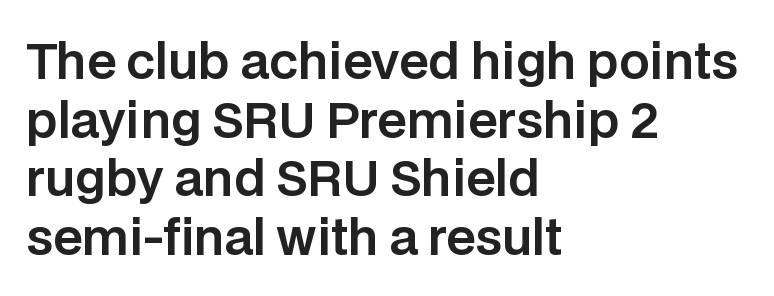
{"serif": "no", "italic": "no", "width": "normal", "stroke_contrast": "low", "x_height": "large", "monospaced": "no", "underline": "no", "align": "left", "line_spacing_ratio": 1.22, "letter_spacing": "normal", "letter_spacing_em": 0.0, "glyph_px": 48}
